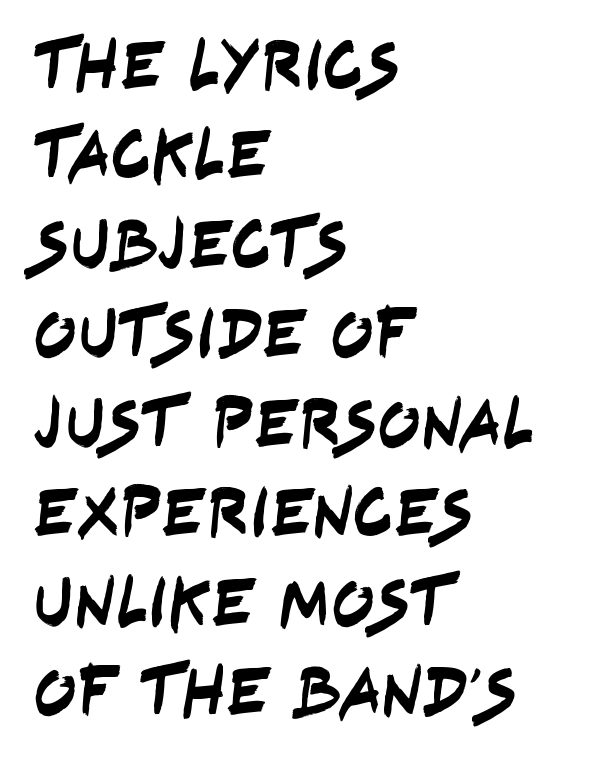
{"serif": "no", "width": "condensed", "stroke_contrast": "low", "x_height": "large", "monospaced": "no", "underline": "no", "align": "left", "line_spacing": "normal", "line_spacing_ratio": 1.26, "letter_spacing": "normal", "letter_spacing_em": 0.0, "glyph_px": 71}
